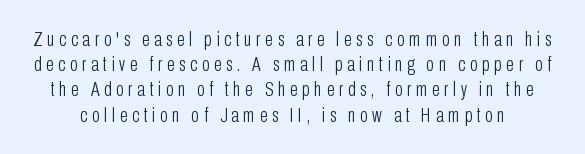
{"italic": "no", "bold": "no", "underline": "no", "line_spacing_ratio": 1.2, "letter_spacing": "wide", "letter_spacing_em": 0.21, "glyph_px": 21}
